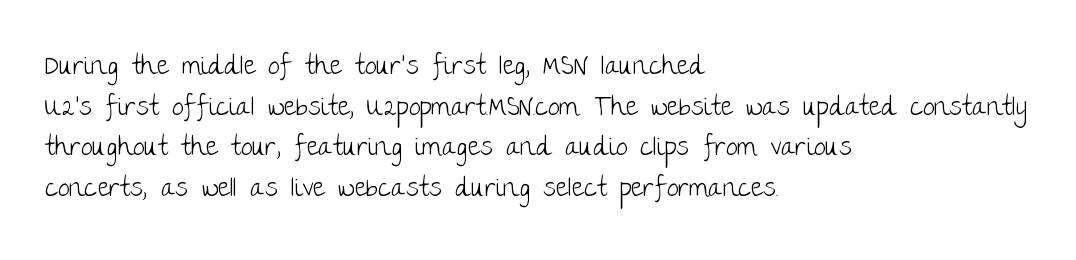
{"italic": "no", "bold": "no", "underline": "no", "align": "left", "line_spacing": "normal", "line_spacing_ratio": 1.56, "letter_spacing": "normal", "letter_spacing_em": 0.0, "glyph_px": 26}
